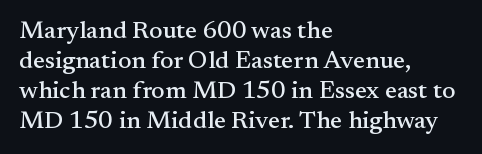
Italic? Not at all — the glyphs are vertical. Only glyphs here, with clear space below each row. Does the copy run flush right? No — it runs flush left. The letters sit at their default tracking, neither squeezed nor spread.
